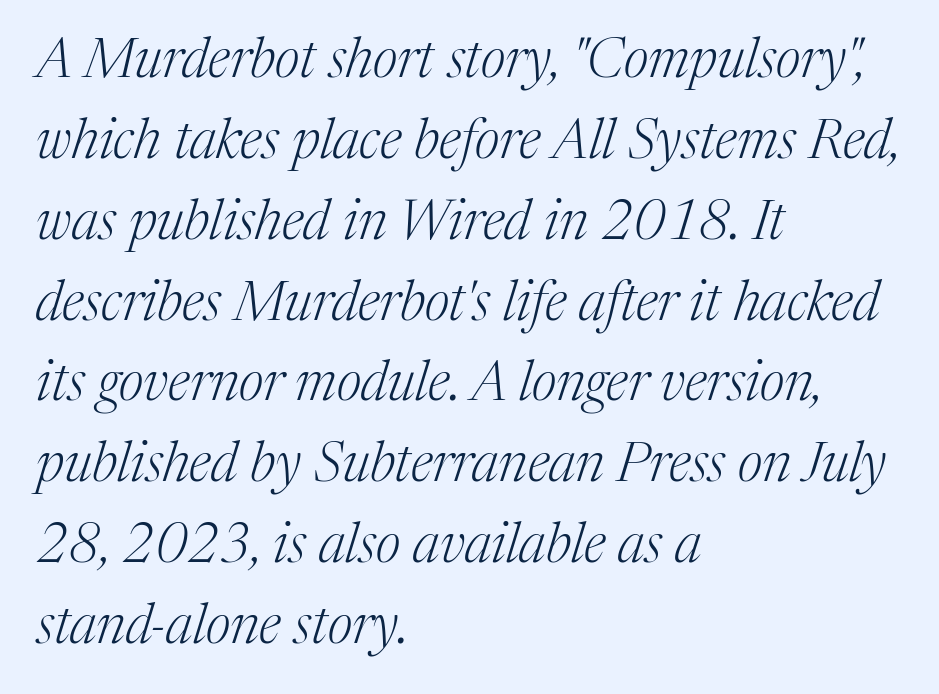
Q: Is the text bold? A: No.
Q: Is the text italic (slanted)? A: Yes, it leans right by about 17 degrees.
Q: Is the typeface a serif or a sans-serif typeface? A: Serif.
Q: Is the text underlined? A: No.
Q: How is the paragraph aligned? A: Left-aligned.
Q: Is the spacing between letters normal or unusually wide? A: Normal.
Q: Is the spacing between lines tight, normal or loose? A: Normal.
Q: Width (condensed, normal, or wide)? A: Normal.
Q: Stroke contrast? A: Medium.
Q: x-height? A: Medium.
Q: Monospaced? A: No.
